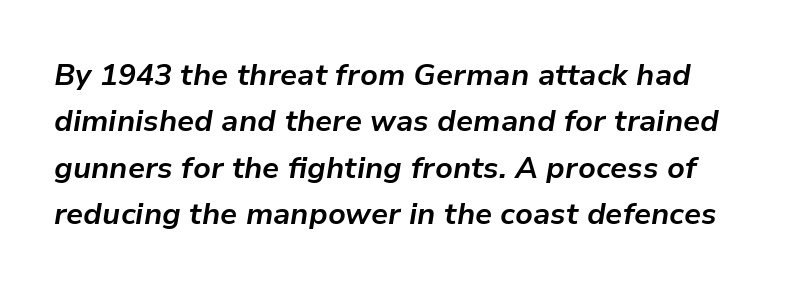
Q: Is the text bold? A: Yes.
Q: Is the text italic (slanted)? A: Yes, it leans right by about 9 degrees.
Q: Is the text underlined? A: No.
Q: Is the spacing between letters normal or unusually wide? A: Normal.
Q: Is the spacing between lines tight, normal or loose? A: Normal.
Q: Width (condensed, normal, or wide)? A: Normal.
Q: Stroke contrast? A: Low.
Q: x-height? A: Medium.
Q: Monospaced? A: No.
